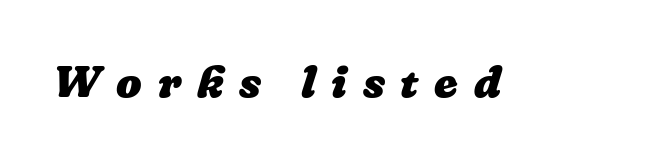
Q: Is the text bold? A: Yes.
Q: Is the text underlined? A: No.
Q: Is the spacing between letters normal or unusually wide? A: Unusually wide.
Q: Width (condensed, normal, or wide)? A: Normal.
Q: Stroke contrast? A: Low.
Q: x-height? A: Medium.
Q: Monospaced? A: No.
